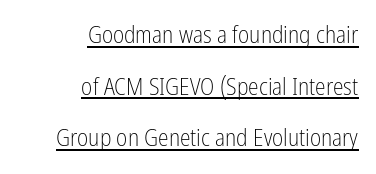
Q: Is the text bold? A: No.
Q: Is the text italic (slanted)? A: No, it is upright.
Q: Is the text underlined? A: Yes.
Q: How is the paragraph aligned? A: Right-aligned.
Q: Is the spacing between letters normal or unusually wide? A: Normal.
Q: Is the spacing between lines tight, normal or loose? A: Loose.
